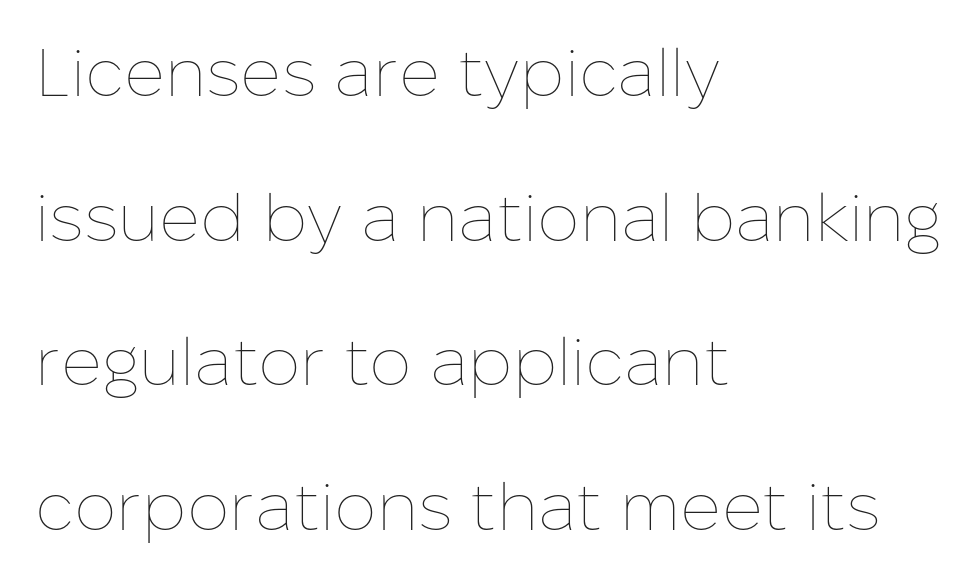
The image shows 67 px thin type, upright; set left-aligned, loose line spacing (2.16x), normal letter spacing, not underlined; low stroke contrast and a medium x-height.
